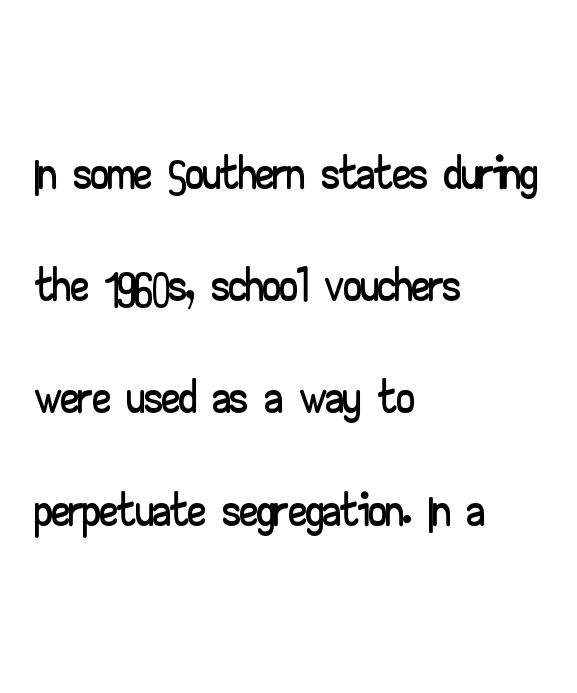
One glance says typical: line gaps are just what's usual. A bare baseline throughout the passage. Italic? Not at all — the glyphs are vertical. This sample uses plain, unmodified letter spacing. Here the designer chose a conventional face with non-uniform glyph widths. The ragged edge is on the right, which tells us the setting is flush left.
